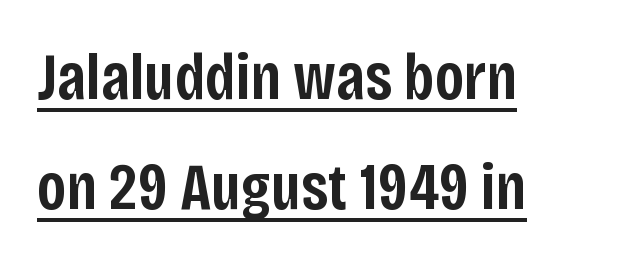
{"serif": "no", "italic": "no", "bold": "semi", "weight": "semibold", "width": "condensed", "stroke_contrast": "low", "x_height": "large", "monospaced": "no", "underline": "yes", "align": "left", "line_spacing": "normal", "line_spacing_ratio": 1.67, "letter_spacing": "normal", "letter_spacing_em": 0.0, "glyph_px": 66}
